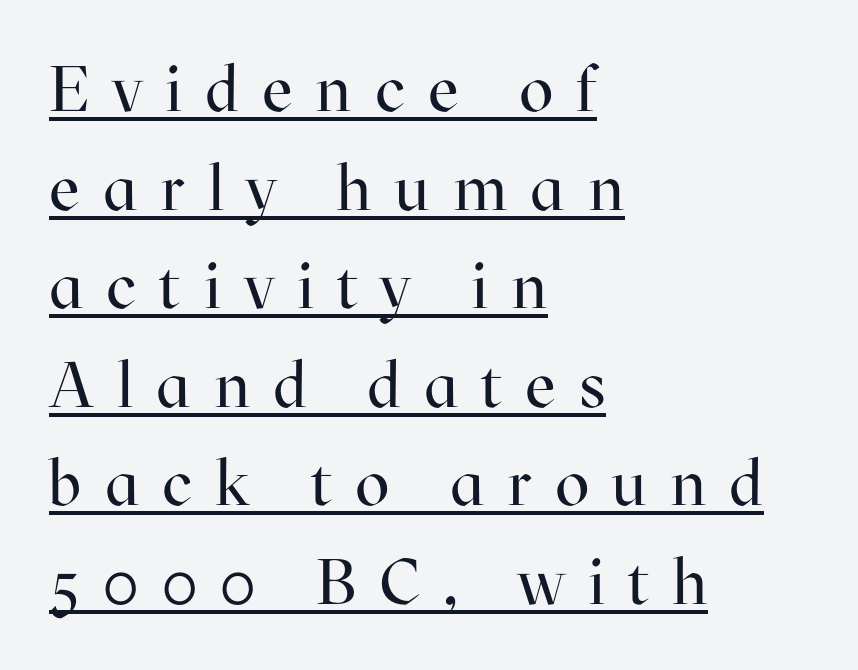
Q: Is the text bold? A: No.
Q: Is the text italic (slanted)? A: No, it is upright.
Q: Is the typeface a serif or a sans-serif typeface? A: Serif.
Q: Is the text underlined? A: Yes.
Q: How is the paragraph aligned? A: Left-aligned.
Q: Is the spacing between letters normal or unusually wide? A: Unusually wide.
Q: Is the spacing between lines tight, normal or loose? A: Normal.
Q: Width (condensed, normal, or wide)? A: Normal.
Q: Stroke contrast? A: High.
Q: x-height? A: Medium.
Q: Monospaced? A: No.
